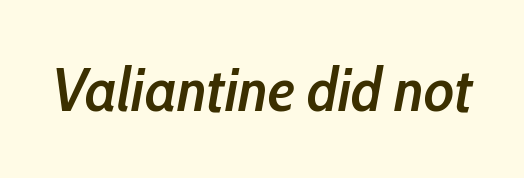
Q: Is the text bold? A: Semi-bold.
Q: Is the text italic (slanted)? A: Yes, it leans right by about 10 degrees.
Q: Is the text underlined? A: No.
Q: Is the spacing between letters normal or unusually wide? A: Normal.
Q: Width (condensed, normal, or wide)? A: Condensed.
Q: Stroke contrast? A: Low.
Q: x-height? A: Medium.
Q: Monospaced? A: No.
